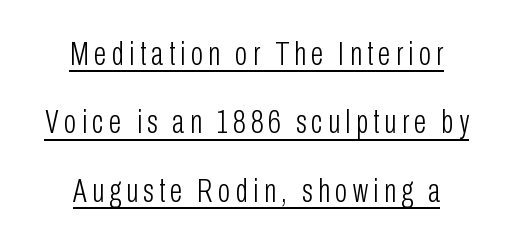
The letters look calm and open, with moderate or lighter stems. Typographically, this falls in the sans-serif category. Characters remain perfectly vertical along every line. The block of text is sparse from top to bottom, with ample space between rows. Underline: present. Centered paragraph, ragged on both sides.
